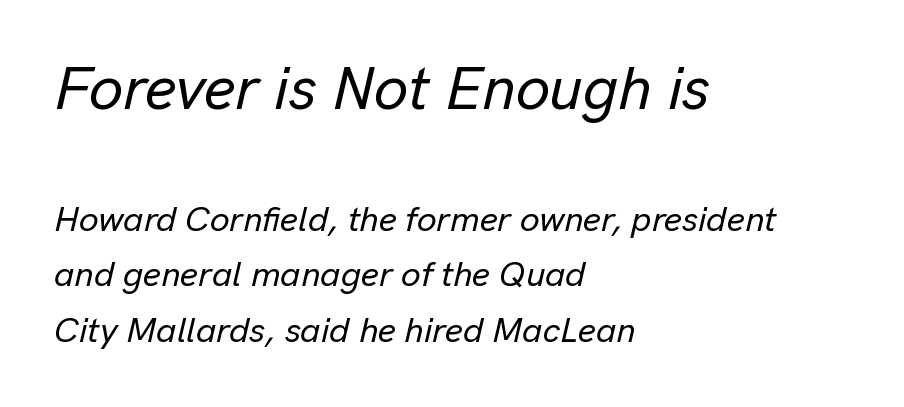
Q: Is the text italic (slanted)? A: Yes, it leans right by about 13 degrees.
Q: Is the text underlined? A: No.
Q: How is the paragraph aligned? A: Left-aligned.
Q: Is the spacing between letters normal or unusually wide? A: Normal.
Q: Is the spacing between lines tight, normal or loose? A: Normal.
Q: Which block of text is set in a larger size, the first (top) or the second (bottom)? A: The first (top) one.
Q: Width (condensed, normal, or wide)? A: Normal.
Q: Stroke contrast? A: Low.
Q: x-height? A: Medium.
Q: Monospaced? A: No.
